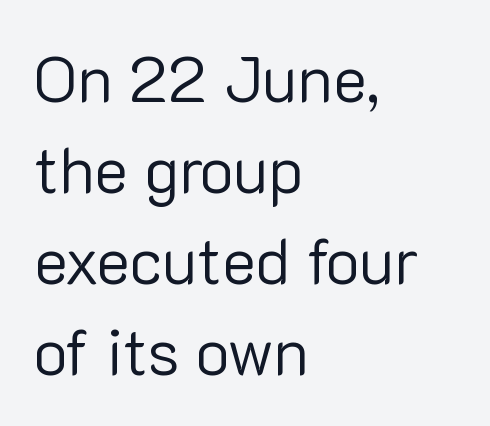
The rendering keeps characters at their native spacing. Whoever set this chose a conventional vertical rhythm. A typesetter would call this proportional, since set widths differ per character. The letterforms sit at book weight or below. The characters display no serif detailing; their extremities are plain. Italic: no, the glyphs are upright roman.
